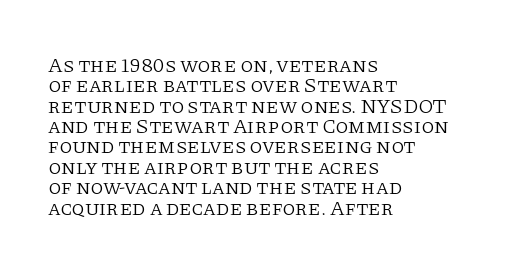
{"italic": "no", "bold": "no", "underline": "no", "align": "left", "line_spacing": "tight", "line_spacing_ratio": 0.97, "letter_spacing": "normal", "letter_spacing_em": 0.0, "glyph_px": 21}
